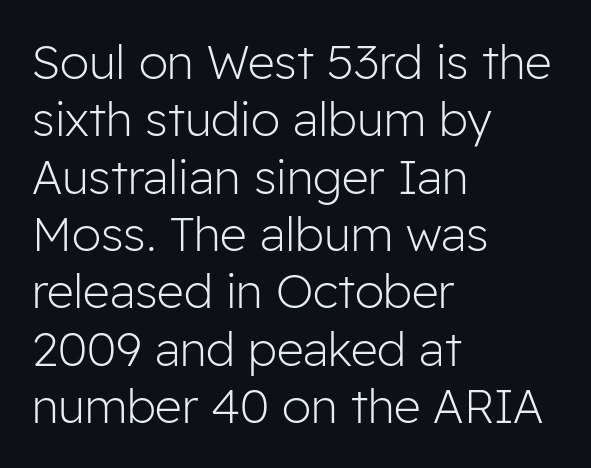
Q: Is the text bold? A: No.
Q: Is the text italic (slanted)? A: No, it is upright.
Q: Is the typeface a serif or a sans-serif typeface? A: Sans-serif.
Q: Is the text underlined? A: No.
Q: How is the paragraph aligned? A: Left-aligned.
Q: Is the spacing between letters normal or unusually wide? A: Normal.
Q: Width (condensed, normal, or wide)? A: Normal.
Q: Stroke contrast? A: Low.
Q: x-height? A: Medium.
Q: Monospaced? A: No.
